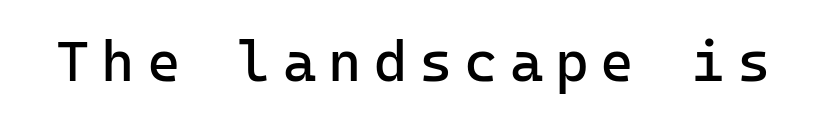
{"serif": "no", "italic": "no", "bold": "no", "weight": "regular", "width": "normal", "stroke_contrast": "low", "x_height": "medium", "monospaced": "yes", "underline": "no", "letter_spacing": "wide", "letter_spacing_em": 0.21, "glyph_px": 57}
